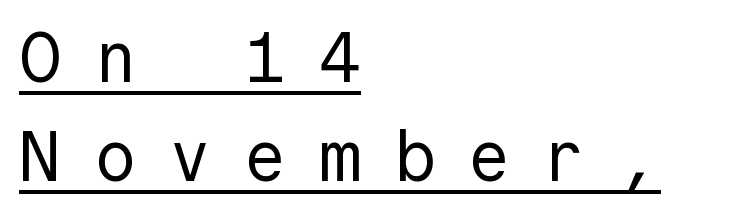
{"serif": "no", "italic": "no", "bold": "no", "weight": "regular", "width": "normal", "x_height": "medium", "underline": "yes", "align": "left", "line_spacing": "normal", "line_spacing_ratio": 1.41, "letter_spacing": "wide", "letter_spacing_em": 0.47, "glyph_px": 70}
